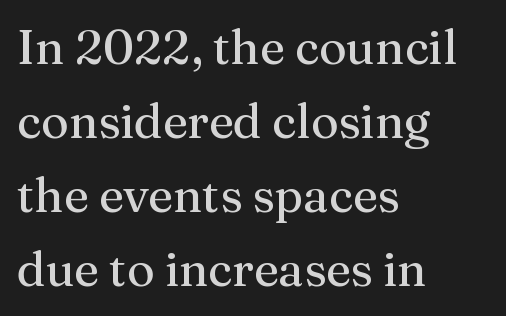
Q: Is the text bold? A: No.
Q: Is the text italic (slanted)? A: No, it is upright.
Q: Is the typeface a serif or a sans-serif typeface? A: Serif.
Q: Is the text underlined? A: No.
Q: How is the paragraph aligned? A: Left-aligned.
Q: Is the spacing between letters normal or unusually wide? A: Normal.
Q: Is the spacing between lines tight, normal or loose? A: Normal.
Q: Width (condensed, normal, or wide)? A: Normal.
Q: Stroke contrast? A: Medium.
Q: x-height? A: Medium.
Q: Monospaced? A: No.
